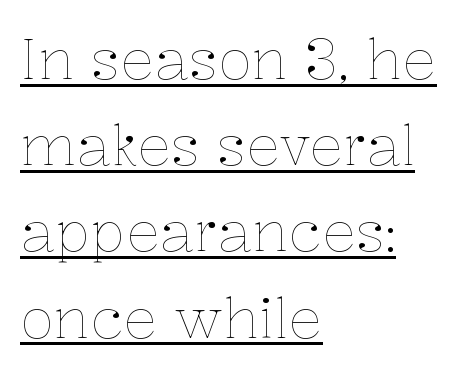
Every row of glyphs begins at an identical x-position on the left. Each word holds together tightly as a unit, with standard inter-letter gaps. Notice how a bar underscores the lettering throughout. The weight would be labelled regular, book, light, or lighter still. Does the leading feel generous? No, just average.
